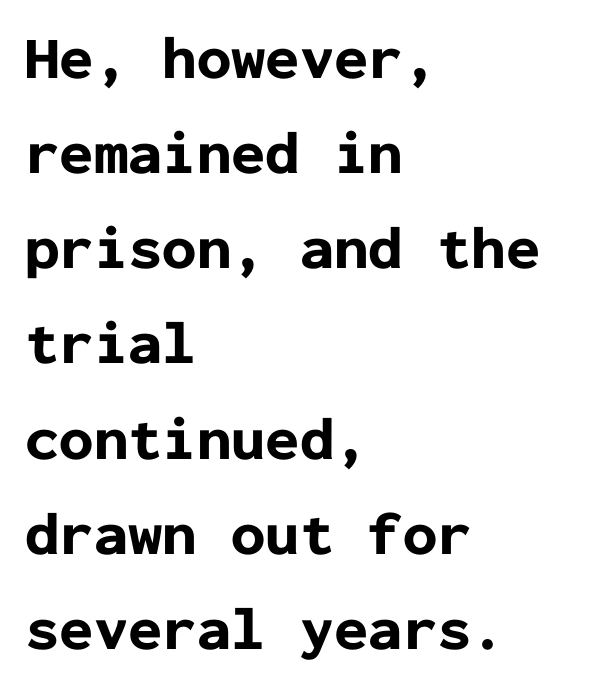
{"serif": "no", "italic": "no", "bold": "yes", "weight": "bold", "width": "normal", "stroke_contrast": "low", "x_height": "medium", "monospaced": "yes", "underline": "no", "align": "left", "line_spacing": "normal", "line_spacing_ratio": 1.56, "letter_spacing": "normal", "letter_spacing_em": 0.0, "glyph_px": 61}
